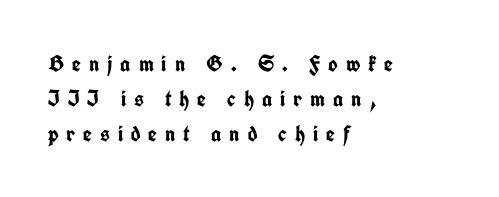
Q: Is the text bold? A: Yes.
Q: Is the text italic (slanted)? A: No, it is upright.
Q: Is the text underlined? A: No.
Q: How is the paragraph aligned? A: Left-aligned.
Q: Is the spacing between letters normal or unusually wide? A: Unusually wide.
Q: Is the spacing between lines tight, normal or loose? A: Normal.
